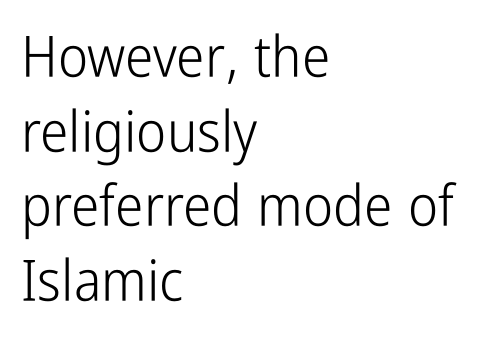
Do the letters lean? They stand straight. Inter-character spacing is left at the font's built-in metrics. Short and long lines alike share a common starting point at left. The letters look calm and open, with moderate or lighter stems.
